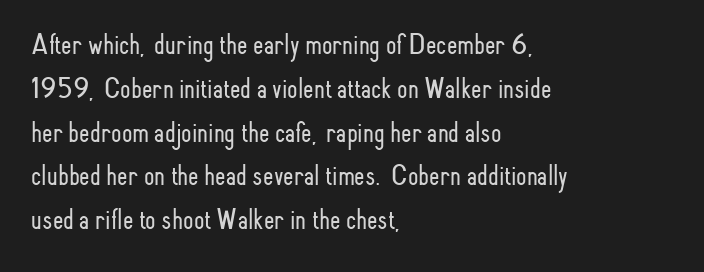
The image shows 30 px light, condensed sans-serif type, upright; set left-aligned, normal line spacing (1.46x), normal letter spacing, not underlined; low stroke contrast and a small x-height.
